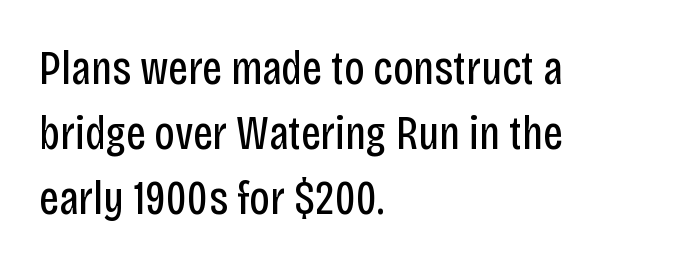
The image shows 48 px regular-weight, condensed sans-serif type, upright; set left-aligned, normal line spacing (1.35x), normal letter spacing, not underlined; low stroke contrast and a large x-height.
